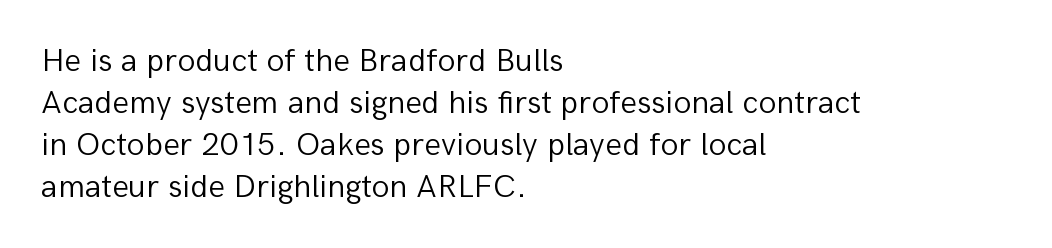
Type style note: lacks serifs. Evenly set lines give the paragraph a standard silhouette. The string is rendered with underlining switched off. Does extra space separate the letters? No, they use regular spacing. In CSS terms this would be text-align: left. Ascenders rise straight up at ninety degrees.
